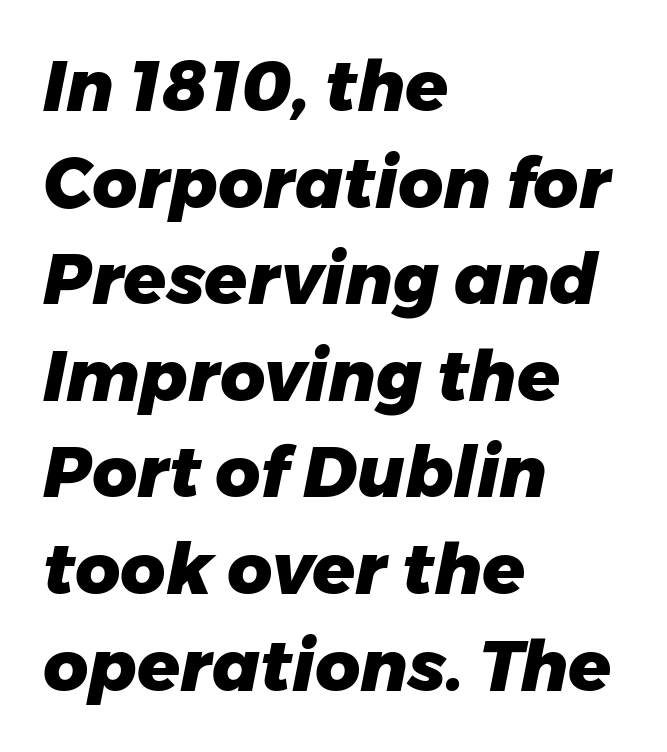
{"italic": "yes", "lean": "right", "slant_degrees": 11, "bold": "yes", "weight": "heavy", "width": "normal", "stroke_contrast": "low", "x_height": "medium", "monospaced": "no", "underline": "no", "align": "left", "line_spacing": "normal", "line_spacing_ratio": 1.38, "letter_spacing": "normal", "letter_spacing_em": 0.0, "glyph_px": 70}
